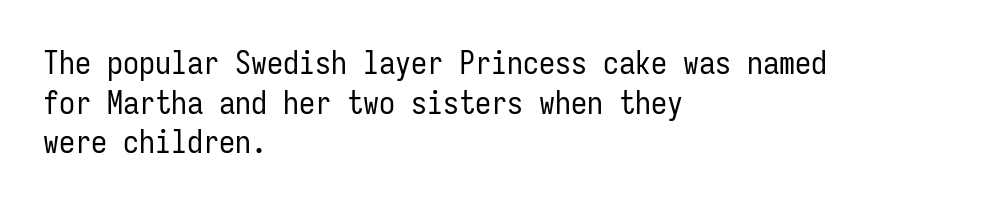
The image shows 32 px regular-weight, condensed sans-serif type, upright, monospaced; set left-aligned, line spacing 1.24x, normal letter spacing, not underlined; low stroke contrast and a medium x-height.
